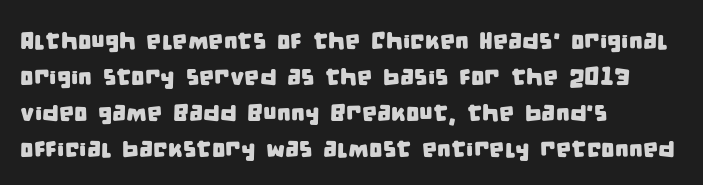
The image shows 24 px text type; set left-aligned, normal line spacing (1.5x), normal letter spacing, not underlined.
